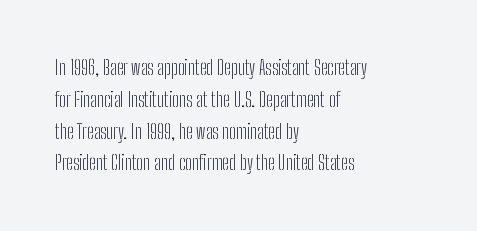
The image shows 20 px text type, upright; set left-aligned, normal line spacing (1.59x), normal letter spacing, not underlined.
